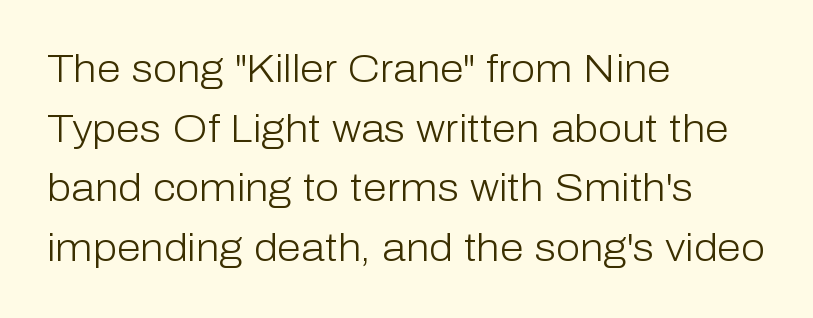
A normal amount of white space separates one row of letters from the next. Vertical strokes here are truly vertical. Plain, unruled lines of type. Check where the strokes stop: nothing finishes them off — pure sans.
